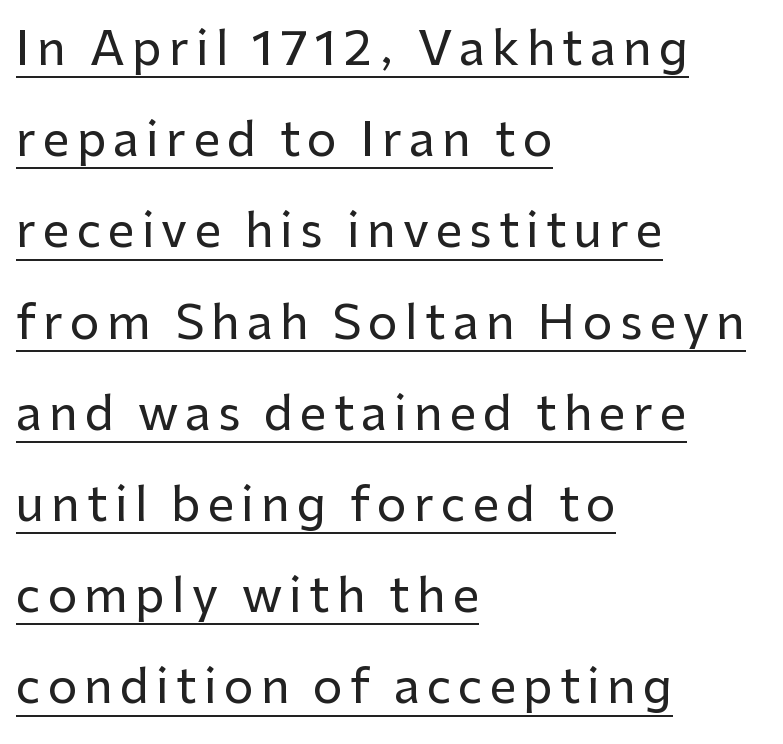
Q: Is the text italic (slanted)? A: No, it is upright.
Q: Is the typeface a serif or a sans-serif typeface? A: Sans-serif.
Q: Is the text underlined? A: Yes.
Q: How is the paragraph aligned? A: Left-aligned.
Q: Is the spacing between lines tight, normal or loose? A: Loose.
Q: Width (condensed, normal, or wide)? A: Normal.
Q: Stroke contrast? A: Low.
Q: x-height? A: Medium.
Q: Monospaced? A: No.
